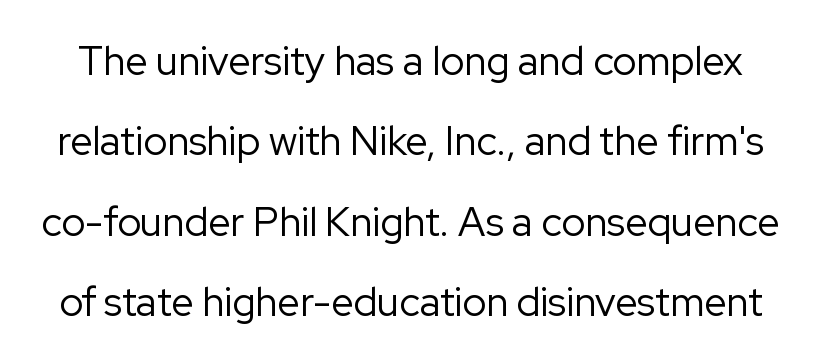
Q: Is the text bold? A: No.
Q: Is the text italic (slanted)? A: No, it is upright.
Q: Is the typeface a serif or a sans-serif typeface? A: Sans-serif.
Q: Is the text underlined? A: No.
Q: Is the spacing between letters normal or unusually wide? A: Normal.
Q: Is the spacing between lines tight, normal or loose? A: Loose.
Q: Width (condensed, normal, or wide)? A: Normal.
Q: Stroke contrast? A: Low.
Q: x-height? A: Medium.
Q: Monospaced? A: No.
